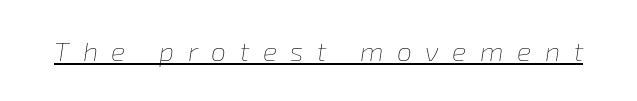
The image shows 27 px text type, italic (leaning right); set unusually wide letter spacing (+0.5 em), underlined.
